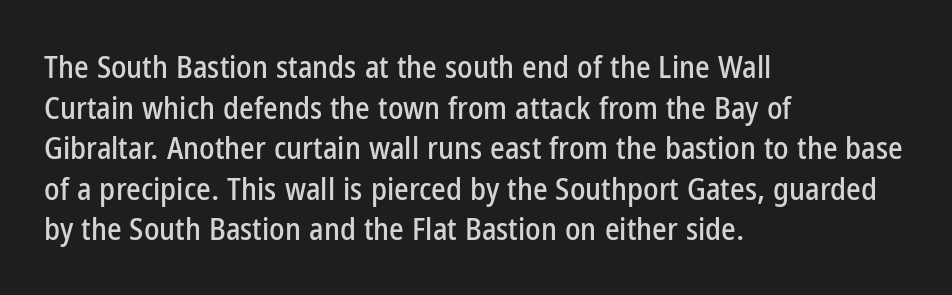
Q: Is the text italic (slanted)? A: No, it is upright.
Q: Is the typeface a serif or a sans-serif typeface? A: Sans-serif.
Q: Is the text underlined? A: No.
Q: How is the paragraph aligned? A: Left-aligned.
Q: Is the spacing between letters normal or unusually wide? A: Normal.
Q: Is the spacing between lines tight, normal or loose? A: Normal.
Q: Width (condensed, normal, or wide)? A: Condensed.
Q: Stroke contrast? A: Low.
Q: x-height? A: Medium.
Q: Monospaced? A: No.
